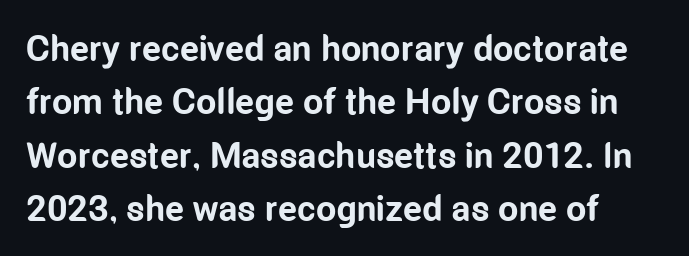
{"serif": "no", "italic": "no", "bold": "yes", "weight": "bold", "width": "condensed", "stroke_contrast": "low", "x_height": "medium", "monospaced": "no", "underline": "no", "align": "left", "line_spacing": "normal", "line_spacing_ratio": 1.48, "letter_spacing": "normal", "letter_spacing_em": 0.0, "glyph_px": 36}
